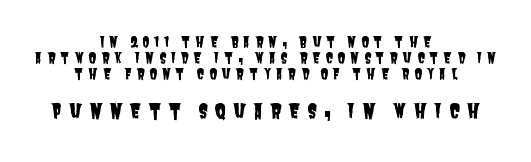
{"underline": "no", "align": "center", "line_spacing": "tight", "line_spacing_ratio": 1.13, "letter_spacing": "wide", "letter_spacing_em": 0.33, "larger_block": "second", "size_ratio": 1.43, "glyph_px": 20}
